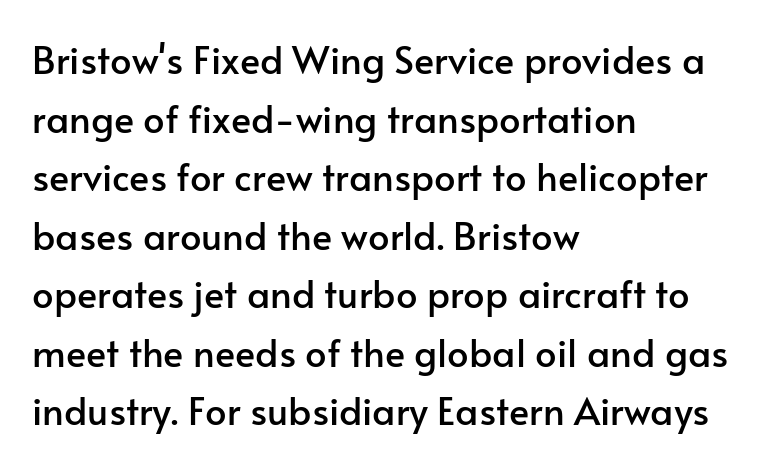
{"serif": "no", "italic": "no", "width": "normal", "stroke_contrast": "low", "x_height": "small", "monospaced": "no", "underline": "no", "align": "left", "line_spacing": "normal", "line_spacing_ratio": 1.54, "letter_spacing": "normal", "letter_spacing_em": 0.0, "glyph_px": 38}
